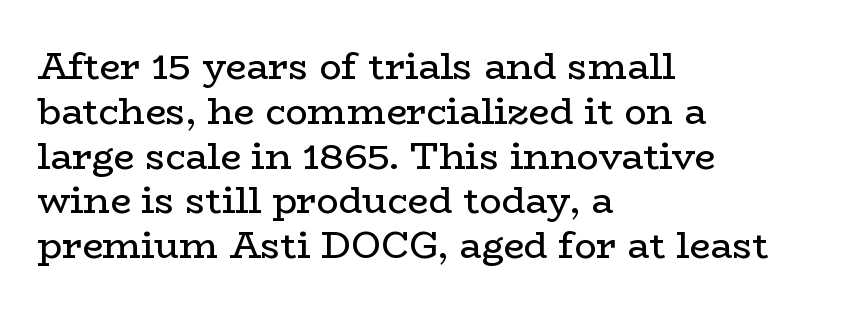
Q: Is the text bold? A: No.
Q: Is the text italic (slanted)? A: No, it is upright.
Q: Is the typeface a serif or a sans-serif typeface? A: Serif.
Q: Is the text underlined? A: No.
Q: How is the paragraph aligned? A: Left-aligned.
Q: Is the spacing between letters normal or unusually wide? A: Normal.
Q: Width (condensed, normal, or wide)? A: Wide.
Q: Stroke contrast? A: Low.
Q: x-height? A: Medium.
Q: Monospaced? A: No.
